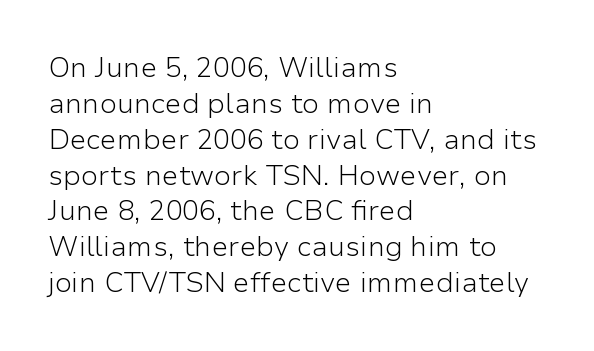
The image shows 28 px light sans-serif type, upright; set left-aligned, normal line spacing (1.28x), normal letter spacing, not underlined; low stroke contrast and a medium x-height.
